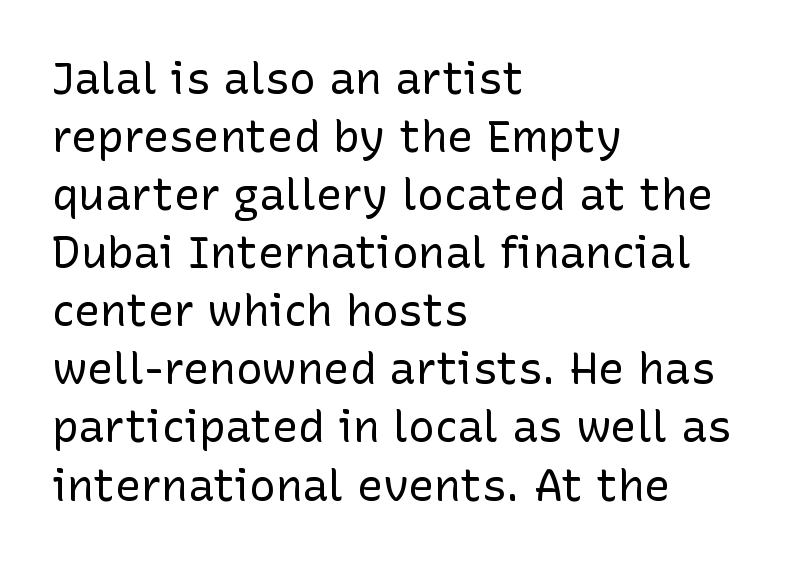
Italic: no, the glyphs are upright roman. Vertical stems look standard width or narrower in stroke. Regular leading. This rendering uses left alignment, leaving the right contour irregular. In terms of letterform style, serifs are entirely absent. Plain, unruled lines of type.
